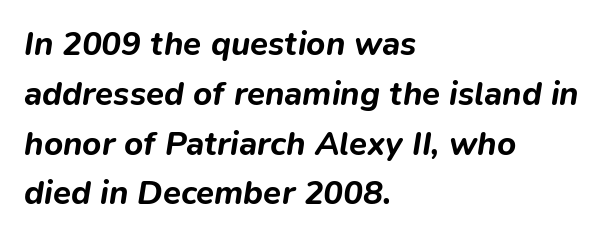
{"italic": "yes", "lean": "right", "slant_degrees": 9, "bold": "yes", "weight": "bold", "width": "normal", "stroke_contrast": "low", "x_height": "medium", "monospaced": "no", "underline": "no", "align": "left", "line_spacing": "normal", "line_spacing_ratio": 1.51, "letter_spacing": "normal", "letter_spacing_em": 0.0, "glyph_px": 33}
